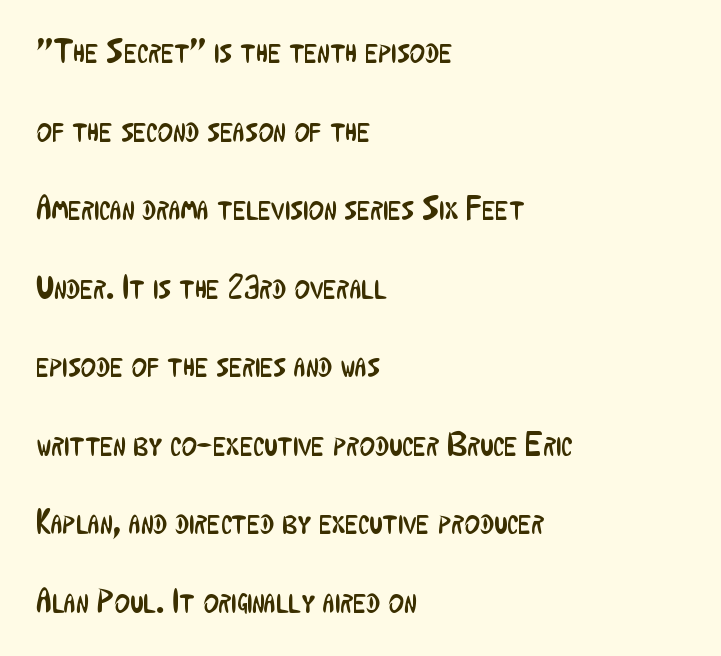
{"serif": "no", "italic": "no", "bold": "no", "weight": "regular", "width": "condensed", "stroke_contrast": "low", "x_height": "medium", "monospaced": "no", "underline": "no", "align": "left", "line_spacing": "loose", "line_spacing_ratio": 2.38, "letter_spacing": "normal", "letter_spacing_em": 0.0, "glyph_px": 33}
